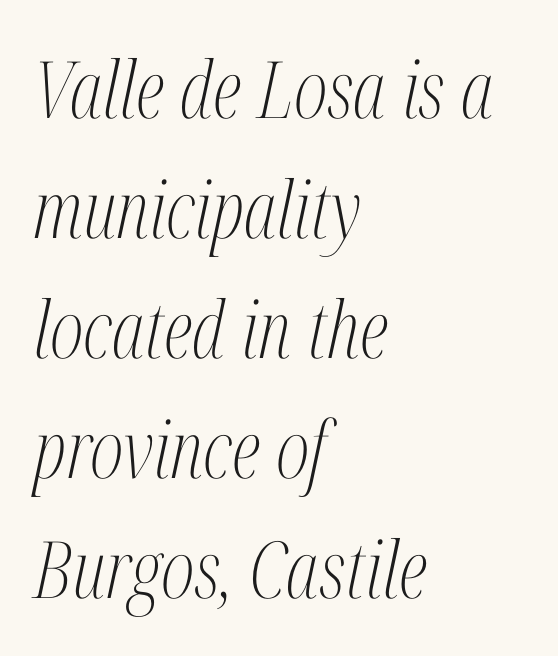
{"serif": "yes", "italic": "yes", "lean": "right", "slant_degrees": 12, "bold": "no", "weight": "light", "width": "condensed", "stroke_contrast": "medium", "x_height": "medium", "monospaced": "no", "underline": "no", "align": "left", "line_spacing": "normal", "line_spacing_ratio": 1.52, "letter_spacing": "normal", "letter_spacing_em": 0.0, "glyph_px": 79}
